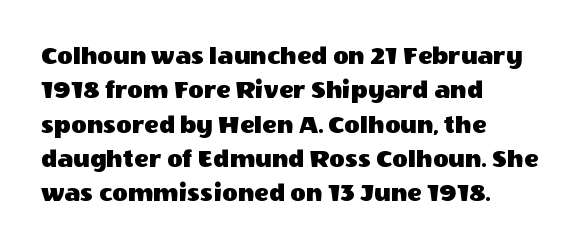
Do the letters lean? They stand straight. Lines of text with bare space underneath. The passage shown stacks its lines at a standard gap. Casual observation: everything's shoved over to the left.
